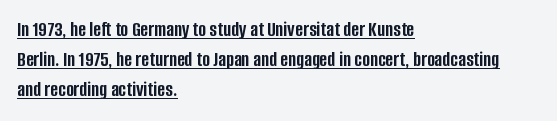
Does a line run under the words? Yes, clearly. Does the copy run flush right? No — it runs flush left. Strong, thick strokes mark this as bold type. Posture: upright roman. Observe the ordinary spacing: letters are neighbours, not strangers. Whoever set this chose a conventional vertical rhythm.
